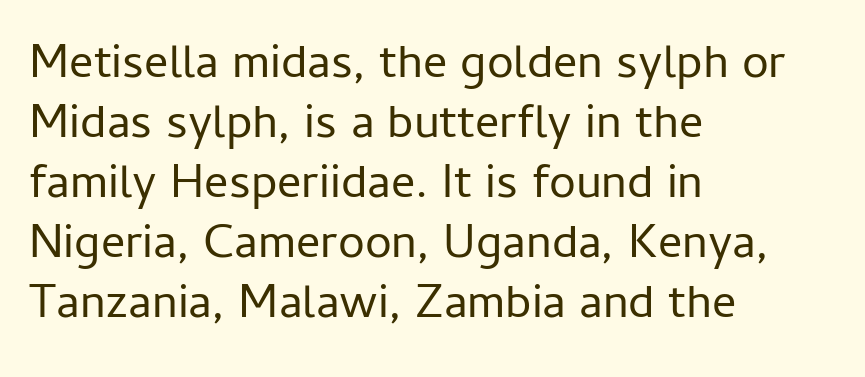
Q: Is the text bold? A: No.
Q: Is the text italic (slanted)? A: No, it is upright.
Q: Is the typeface a serif or a sans-serif typeface? A: Sans-serif.
Q: Is the text underlined? A: No.
Q: How is the paragraph aligned? A: Left-aligned.
Q: Is the spacing between letters normal or unusually wide? A: Normal.
Q: Is the spacing between lines tight, normal or loose? A: Normal.
Q: Width (condensed, normal, or wide)? A: Normal.
Q: Stroke contrast? A: Low.
Q: x-height? A: Medium.
Q: Monospaced? A: No.
